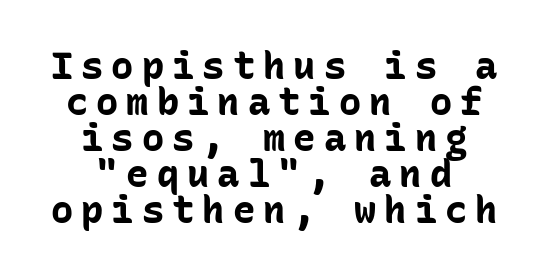
The image shows 37 px bold sans-serif type, upright, monospaced; set centered, tight line spacing (0.97x), unusually wide letter spacing (+0.22 em), not underlined; low stroke contrast and a medium x-height.
